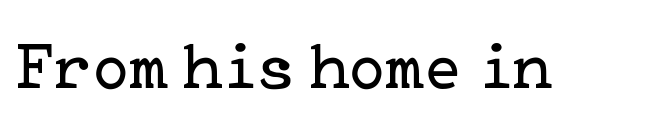
Q: Is the text bold? A: No.
Q: Is the text italic (slanted)? A: No, it is upright.
Q: Is the typeface a serif or a sans-serif typeface? A: Serif.
Q: Is the text underlined? A: No.
Q: Is the spacing between letters normal or unusually wide? A: Normal.
Q: Width (condensed, normal, or wide)? A: Normal.
Q: Stroke contrast? A: Low.
Q: x-height? A: Medium.
